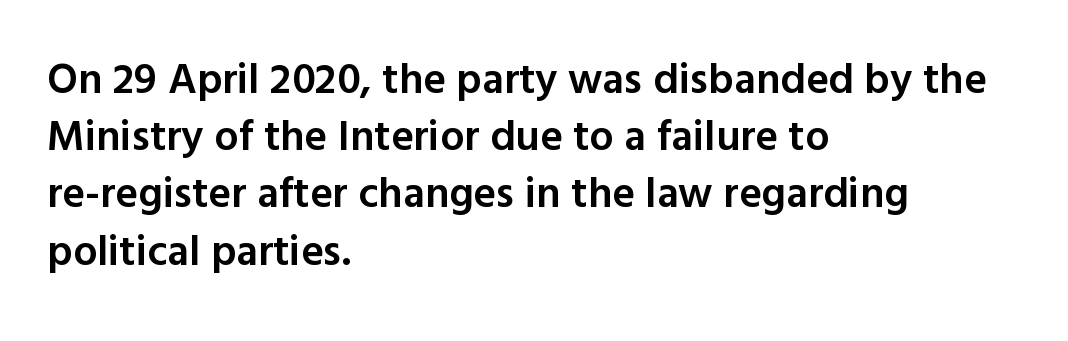
Q: Is the text bold? A: Semi-bold.
Q: Is the text italic (slanted)? A: No, it is upright.
Q: Is the typeface a serif or a sans-serif typeface? A: Sans-serif.
Q: Is the text underlined? A: No.
Q: How is the paragraph aligned? A: Left-aligned.
Q: Is the spacing between letters normal or unusually wide? A: Normal.
Q: Is the spacing between lines tight, normal or loose? A: Normal.
Q: Width (condensed, normal, or wide)? A: Normal.
Q: x-height? A: Medium.
Q: Monospaced? A: No.
